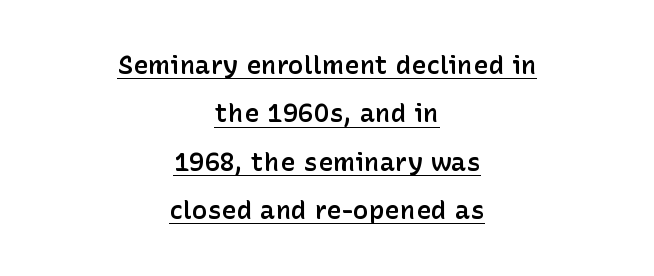
These lines keep a tight, regular rhythm from letter to letter. Ascenders rise straight up at ninety degrees. Horizontal alignment here is central, giving a formal, balanced look. Caption: lettering with a line underneath. Firm but not heavy-handed strokes: this text is semibold.
